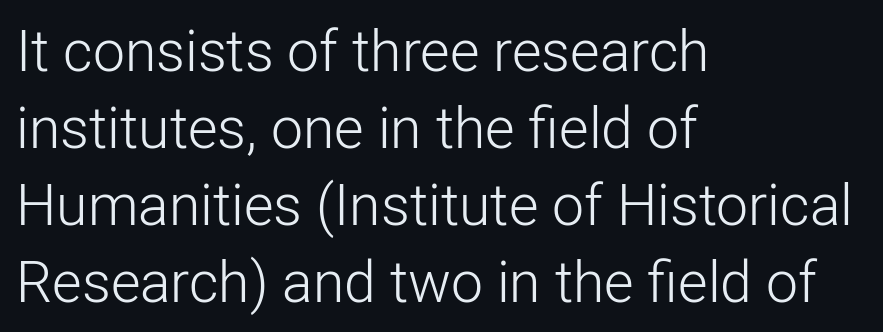
{"serif": "no", "italic": "no", "bold": "no", "weight": "light", "width": "normal", "stroke_contrast": "low", "x_height": "medium", "monospaced": "no", "underline": "no", "align": "left", "line_spacing": "normal", "line_spacing_ratio": 1.35, "letter_spacing": "normal", "letter_spacing_em": 0.0, "glyph_px": 57}
